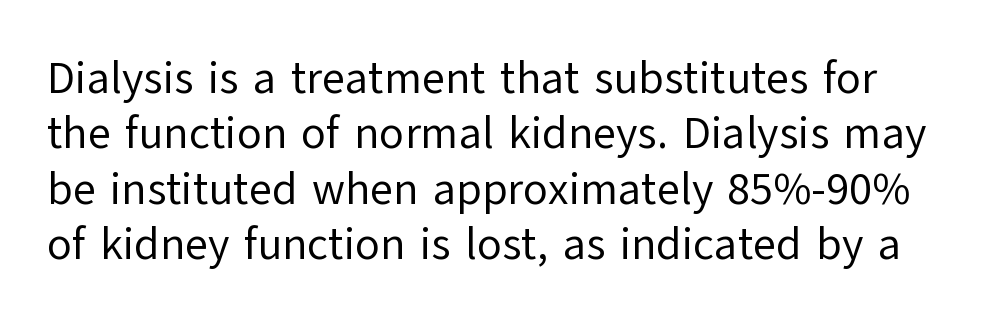
The image shows 45 px regular-weight sans-serif type, upright; set line spacing 1.23x, normal letter spacing, not underlined; low stroke contrast and a medium x-height.
